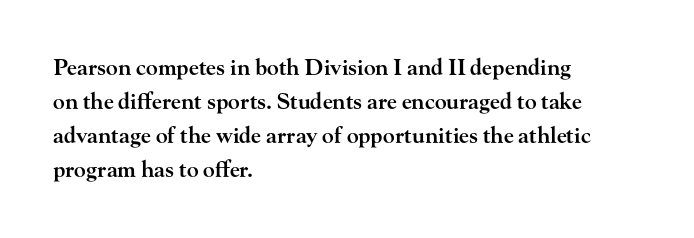
The image shows 22 px text type, upright; set left-aligned, normal line spacing (1.55x), normal letter spacing, not underlined.
